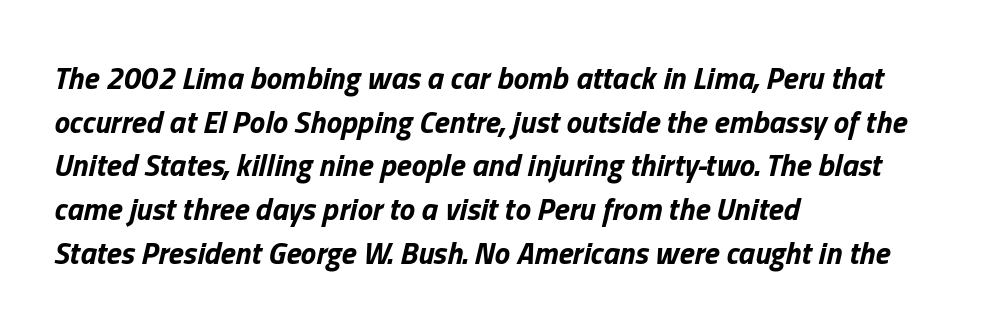
The image shows 31 px bold type, italic (leaning right); set left-aligned, normal line spacing (1.41x), normal letter spacing, not underlined; low stroke contrast and a medium x-height.
